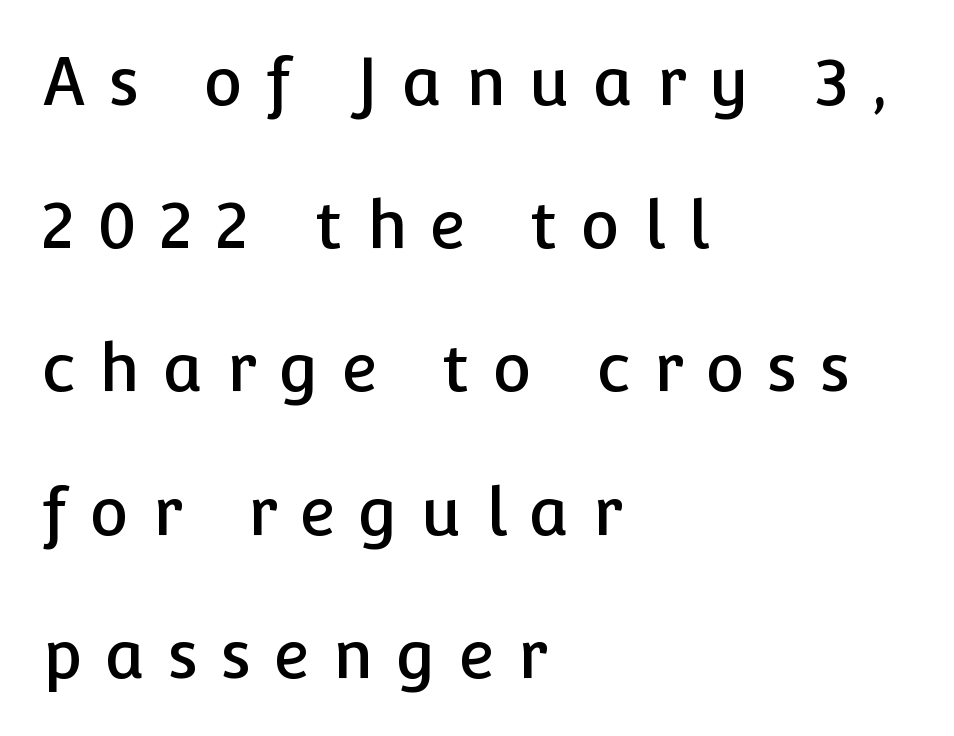
{"serif": "no", "italic": "no", "width": "normal", "stroke_contrast": "low", "x_height": "medium", "monospaced": "no", "underline": "no", "align": "left", "line_spacing": "loose", "line_spacing_ratio": 2.17, "letter_spacing": "wide", "letter_spacing_em": 0.35, "glyph_px": 66}
